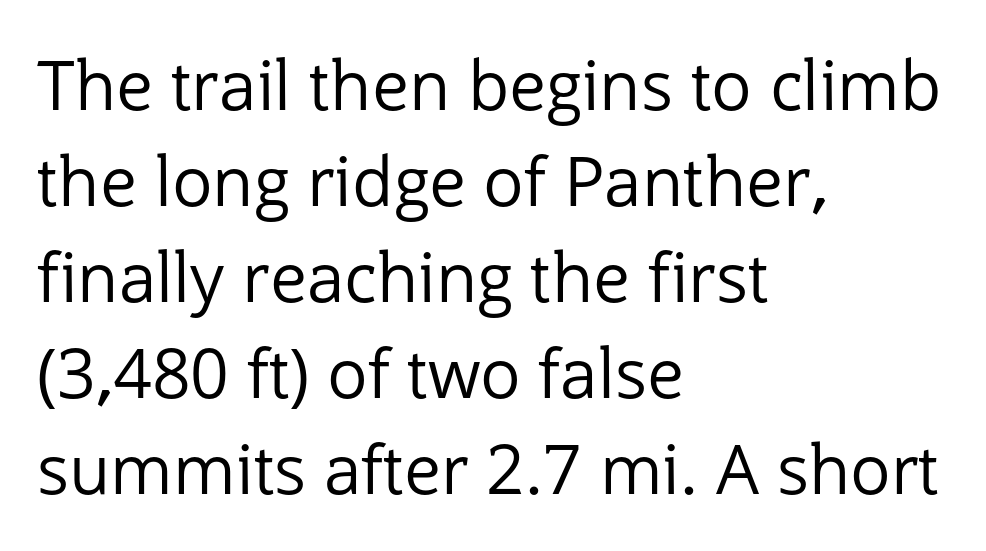
The image shows 68 px regular-weight sans-serif type, upright; set left-aligned, normal line spacing (1.41x), normal letter spacing, not underlined; low stroke contrast and a medium x-height.
